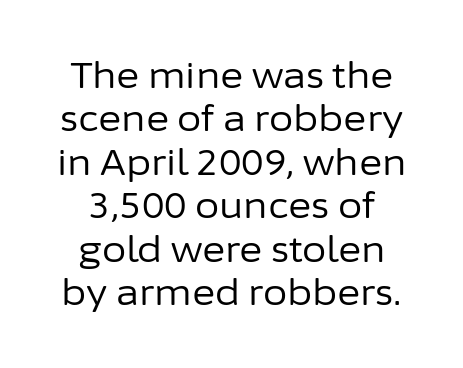
{"serif": "no", "italic": "no", "bold": "no", "weight": "regular", "width": "normal", "stroke_contrast": "low", "x_height": "medium", "monospaced": "no", "underline": "no", "line_spacing_ratio": 1.24, "letter_spacing": "normal", "letter_spacing_em": 0.0, "glyph_px": 35}
